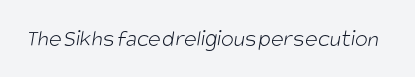
Rule under the text: the space is simply empty. What stands out about the letter spacing? Nothing — it is the standard amount. Think standard paragraph weight, or any step lighter than that.
